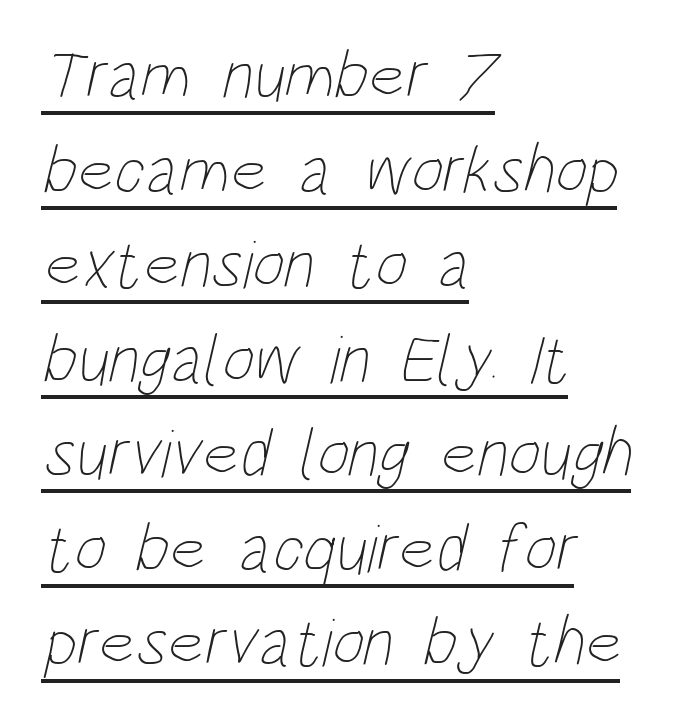
Each line of the rendering has a horizontal stroke beneath the glyphs. Stems here are at most as thick as an everyday book face. Think of a printed novel: that variable character pitch is what you see here. Alignment: flush left. A typesetter would call this zero additional tracking.
